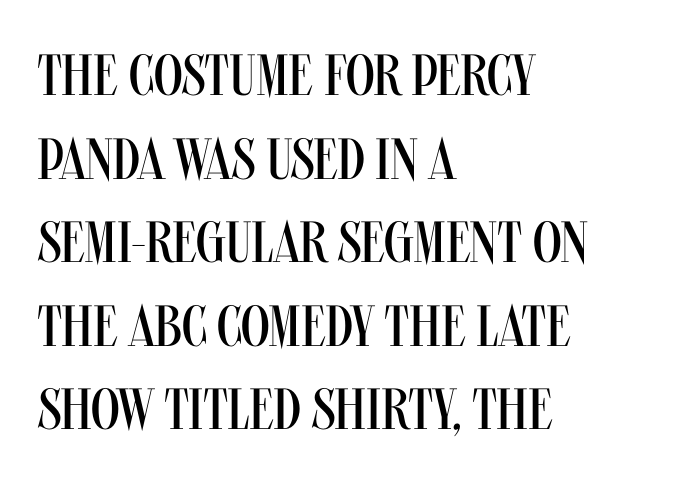
Heaviness? Minimal to ordinary, like unemphasized prose. In terms of posture, this sample is upright. Lines of text with bare space underneath. Observe the ordinary spacing: letters are neighbours, not strangers.
